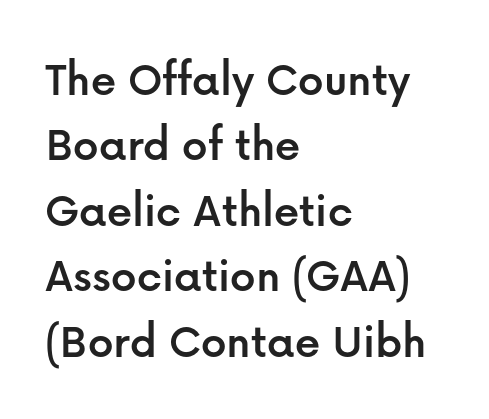
{"serif": "no", "italic": "no", "width": "normal", "stroke_contrast": "low", "x_height": "medium", "monospaced": "no", "underline": "no", "align": "left", "line_spacing": "normal", "line_spacing_ratio": 1.31, "letter_spacing": "normal", "letter_spacing_em": 0.0, "glyph_px": 50}
